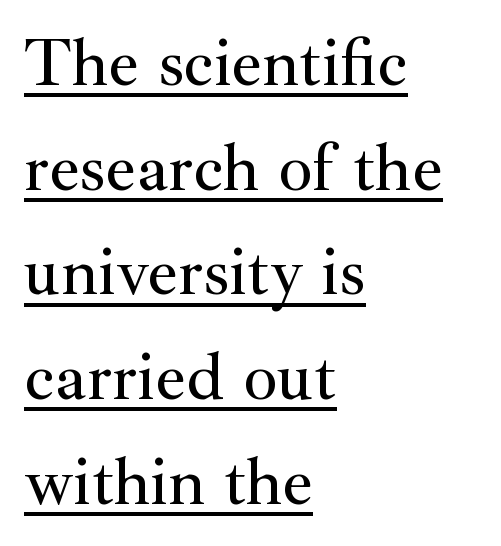
{"serif": "yes", "italic": "no", "width": "normal", "stroke_contrast": "medium", "x_height": "small", "monospaced": "no", "underline": "yes", "align": "left", "line_spacing": "normal", "line_spacing_ratio": 1.54, "letter_spacing": "normal", "letter_spacing_em": 0.0, "glyph_px": 68}
